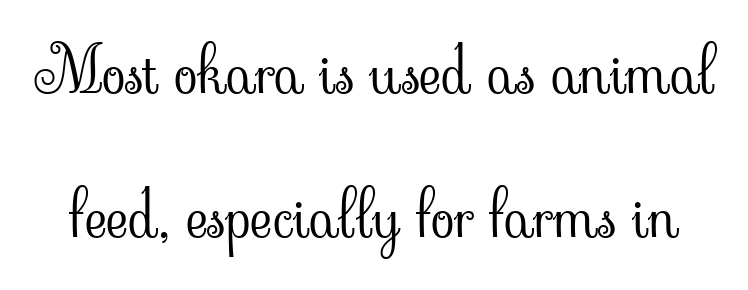
The image shows 62 px light serif type, upright; set loose line spacing (2.33x), normal letter spacing, not underlined; low stroke contrast and a small x-height.
